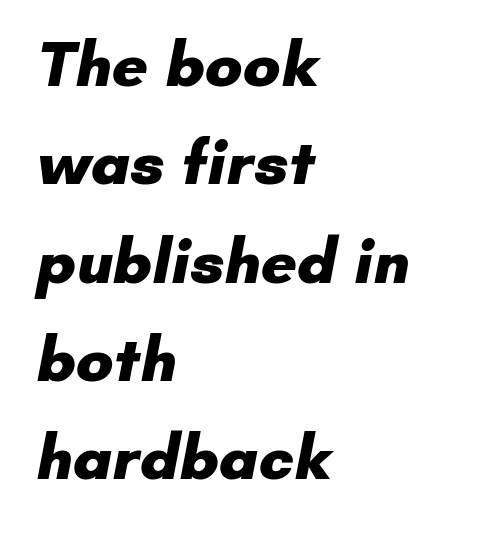
{"serif": "no", "bold": "yes", "weight": "heavy", "width": "normal", "stroke_contrast": "low", "x_height": "small", "monospaced": "no", "underline": "no", "align": "left", "line_spacing": "normal", "line_spacing_ratio": 1.56, "letter_spacing": "normal", "letter_spacing_em": 0.0, "glyph_px": 63}
